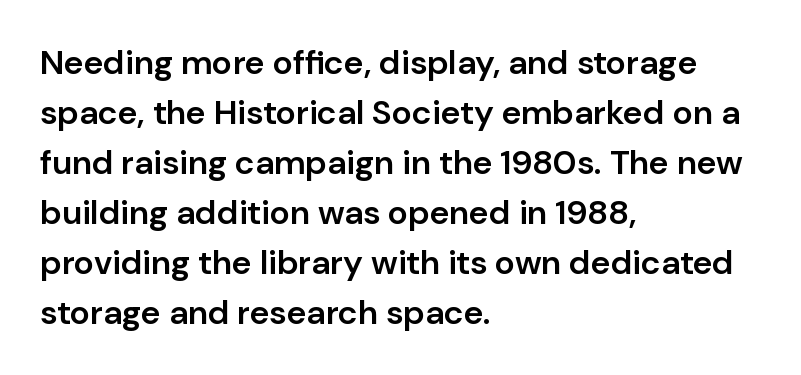
Q: Is the text bold? A: Semi-bold.
Q: Is the text italic (slanted)? A: No, it is upright.
Q: Is the typeface a serif or a sans-serif typeface? A: Sans-serif.
Q: Is the text underlined? A: No.
Q: How is the paragraph aligned? A: Left-aligned.
Q: Is the spacing between letters normal or unusually wide? A: Normal.
Q: Is the spacing between lines tight, normal or loose? A: Normal.
Q: Width (condensed, normal, or wide)? A: Normal.
Q: Stroke contrast? A: Low.
Q: x-height? A: Medium.
Q: Monospaced? A: No.
